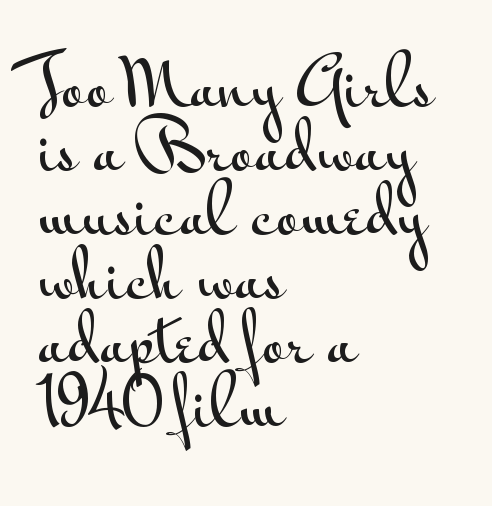
Character widths vary here, with narrow letters taking less room than wide ones. Note: no serifs on the glyphs. These lines keep a tight, regular rhythm from letter to letter. The space between consecutive lines is stingy. Line starts are locked; line ends wander.
